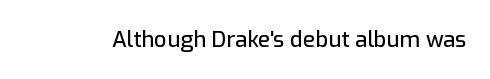
Q: Is the text italic (slanted)? A: No, it is upright.
Q: Is the text underlined? A: No.
Q: Is the spacing between letters normal or unusually wide? A: Normal.
